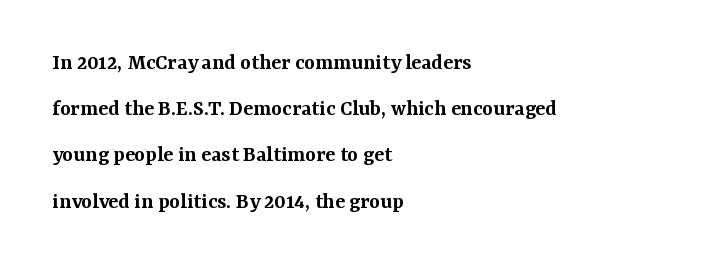
The zone under the glyphs is completely vacant. This rendering leaves character spacing at its baseline value. Each new line begins a long way beneath the previous one. Left-aligned paragraph, ragged on the right.
